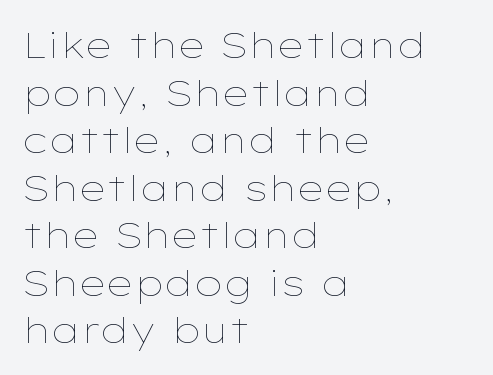
Ink coverage per letter is moderate at most. In terms of posture, this sample is upright. Varying glyph widths throughout — classic text-font behaviour. Each word holds together tightly as a unit, with standard inter-letter gaps.
